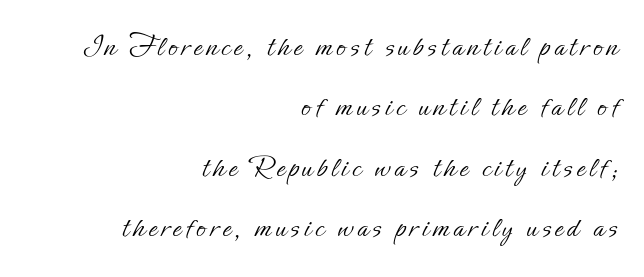
{"bold": "no", "weight": "light", "width": "normal", "stroke_contrast": "low", "x_height": "small", "monospaced": "no", "underline": "no", "align": "right", "line_spacing": "loose", "line_spacing_ratio": 1.95, "glyph_px": 31}
